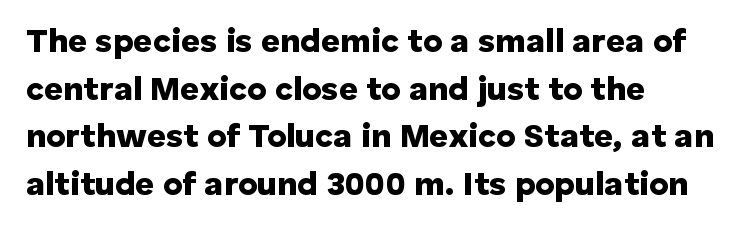
Q: Is the text bold? A: Yes.
Q: Is the text italic (slanted)? A: No, it is upright.
Q: Is the typeface a serif or a sans-serif typeface? A: Sans-serif.
Q: Is the text underlined? A: No.
Q: How is the paragraph aligned? A: Left-aligned.
Q: Is the spacing between letters normal or unusually wide? A: Normal.
Q: Is the spacing between lines tight, normal or loose? A: Normal.
Q: Width (condensed, normal, or wide)? A: Normal.
Q: Stroke contrast? A: Low.
Q: x-height? A: Medium.
Q: Monospaced? A: No.
